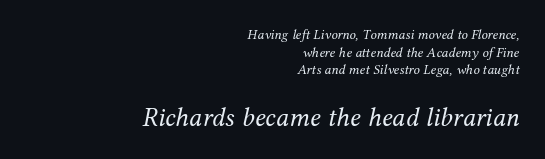
The image shows 27 px text type, italic (leaning right); set right-aligned, normal line spacing (1.26x), normal letter spacing, not underlined; the second (bottom) block is 1.93x larger.
